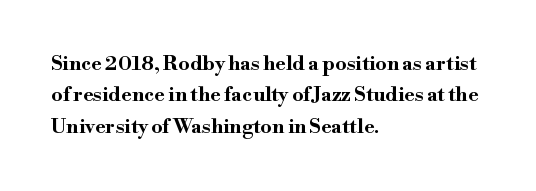
{"italic": "no", "bold": "yes", "underline": "no", "align": "left", "line_spacing": "normal", "line_spacing_ratio": 1.57, "letter_spacing": "normal", "letter_spacing_em": 0.0, "glyph_px": 20}
